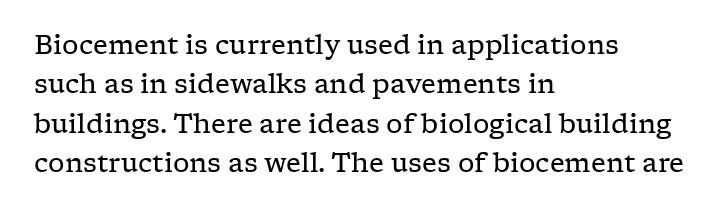
{"italic": "no", "bold": "no", "underline": "no", "align": "left", "line_spacing": "normal", "line_spacing_ratio": 1.51, "letter_spacing": "normal", "letter_spacing_em": 0.0, "glyph_px": 26}
